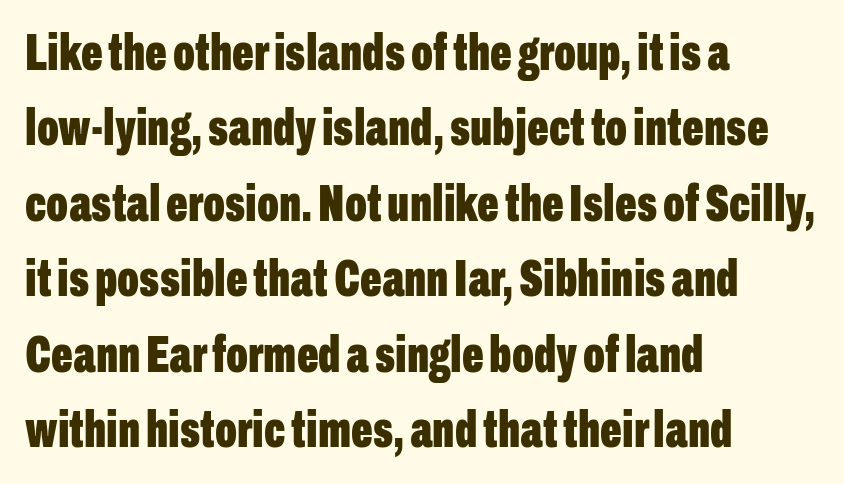
The image shows 51 px bold, condensed sans-serif type, upright; set left-aligned, normal line spacing (1.48x), normal letter spacing, not underlined; low stroke contrast and a medium x-height.
